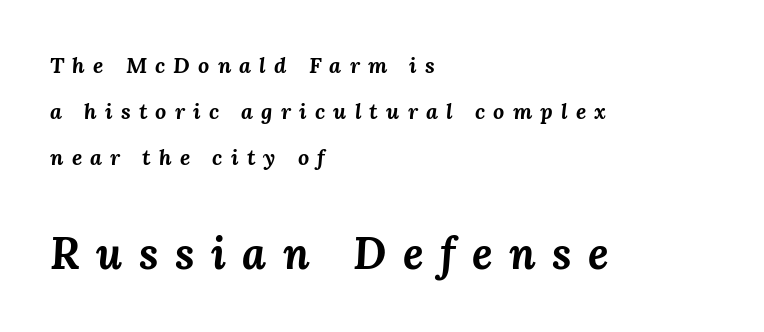
Successive baselines arrive slowly, with a big drop between each. All the whitespace from short lines collects on the right. Is the lower block the larger one? Yes — the lower block carries the bigger type. The glyphs are unaccompanied by any horizontal stroke below them. How are the letters spaced? Widely, with obvious added tracking. These lines are rendered in a variable-pitch font.
